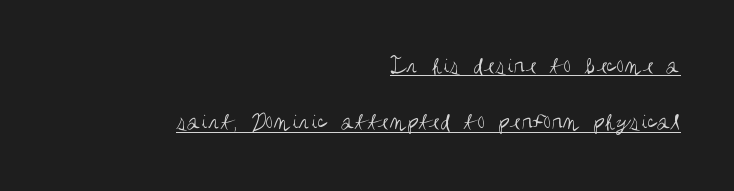
Weight class: somewhere from thin through regular. The rendered words wear a rule along their underside. Characters follow at the spacing the type designer built in. The compositor pushed each line to the right boundary. The lines are spread far apart with generous leading.
